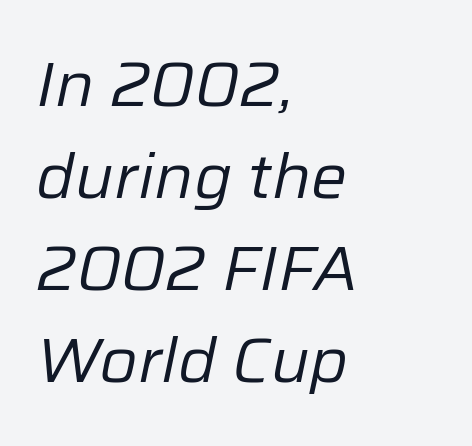
Q: Is the text bold? A: No.
Q: Is the text italic (slanted)? A: Yes, it leans right by about 12 degrees.
Q: Is the text underlined? A: No.
Q: How is the paragraph aligned? A: Left-aligned.
Q: Is the spacing between letters normal or unusually wide? A: Normal.
Q: Is the spacing between lines tight, normal or loose? A: Normal.
Q: Width (condensed, normal, or wide)? A: Normal.
Q: Stroke contrast? A: Low.
Q: x-height? A: Medium.
Q: Monospaced? A: No.
